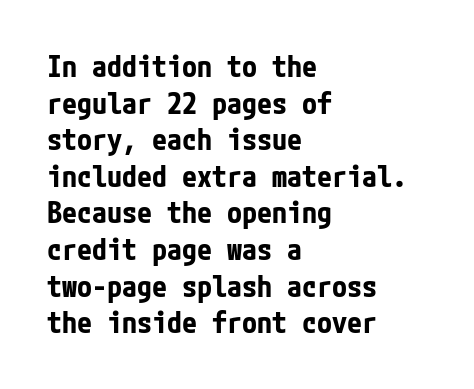
Q: Is the text bold? A: Yes.
Q: Is the text italic (slanted)? A: No, it is upright.
Q: Is the typeface a serif or a sans-serif typeface? A: Sans-serif.
Q: Is the text underlined? A: No.
Q: How is the paragraph aligned? A: Left-aligned.
Q: Is the spacing between letters normal or unusually wide? A: Normal.
Q: Width (condensed, normal, or wide)? A: Condensed.
Q: Stroke contrast? A: Low.
Q: x-height? A: Medium.
